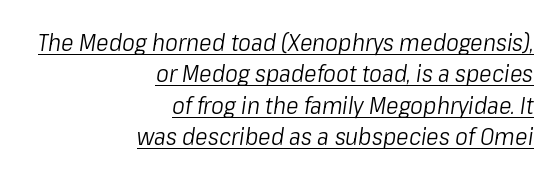
{"italic": "yes", "lean": "right", "slant_degrees": 8, "bold": "no", "underline": "yes", "align": "right", "line_spacing": "normal", "line_spacing_ratio": 1.31, "letter_spacing": "normal", "letter_spacing_em": 0.0, "glyph_px": 24}
